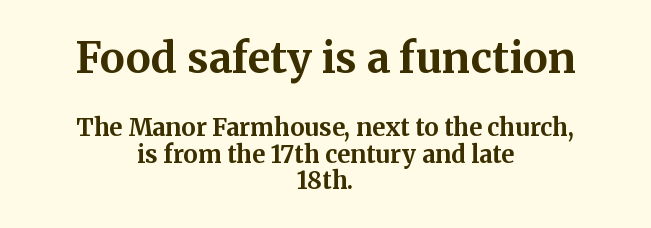
The image shows 42 px bold serif type, upright; set centered, tight line spacing (1.12x), normal letter spacing, not underlined; the first (top) block is 1.75x larger; medium stroke contrast and a medium x-height.
